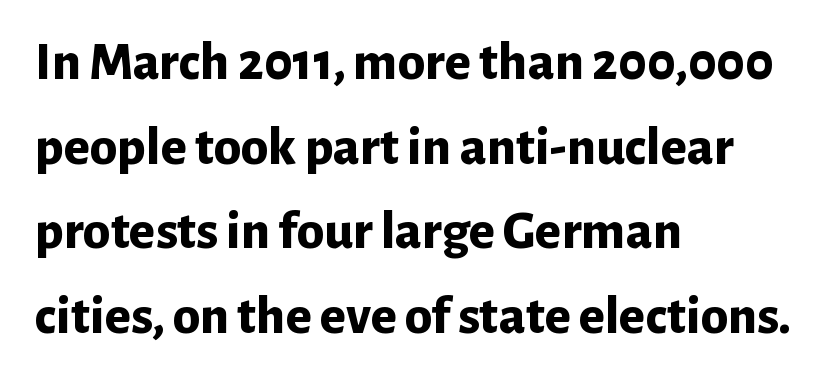
Q: Is the text bold? A: Yes.
Q: Is the text italic (slanted)? A: No, it is upright.
Q: Is the typeface a serif or a sans-serif typeface? A: Sans-serif.
Q: Is the text underlined? A: No.
Q: How is the paragraph aligned? A: Left-aligned.
Q: Is the spacing between letters normal or unusually wide? A: Normal.
Q: Is the spacing between lines tight, normal or loose? A: Normal.
Q: Width (condensed, normal, or wide)? A: Normal.
Q: Stroke contrast? A: Low.
Q: x-height? A: Medium.
Q: Monospaced? A: No.
